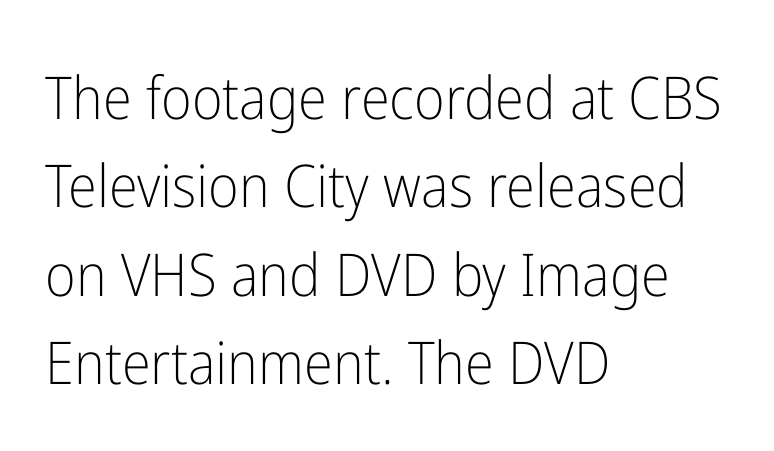
The image shows 59 px light, condensed sans-serif type, upright; set left-aligned, normal line spacing (1.5x), normal letter spacing, not underlined; low stroke contrast and a medium x-height.
